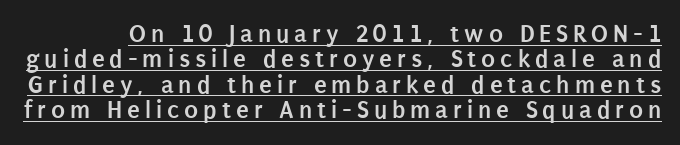
Decoration check: the copy is underlined. Chunky letters — that's bold for sure. The lettering stays uniformly vertical, giving the passage a roman look. Summary of vertical rhythm: compact, with narrow interline spacing.
